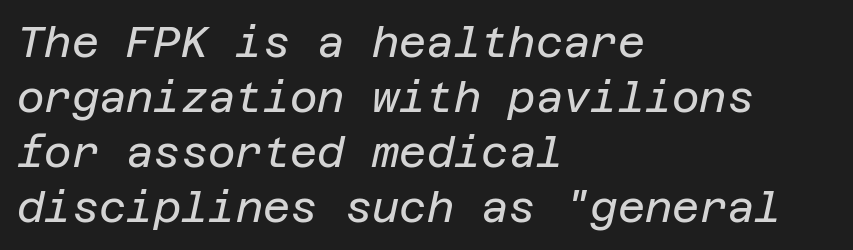
Q: Is the text bold? A: No.
Q: Is the text italic (slanted)? A: Yes, it leans right by about 12 degrees.
Q: Is the text underlined? A: No.
Q: How is the paragraph aligned? A: Left-aligned.
Q: Is the spacing between letters normal or unusually wide? A: Normal.
Q: Is the spacing between lines tight, normal or loose? A: Normal.
Q: Width (condensed, normal, or wide)? A: Normal.
Q: Stroke contrast? A: Low.
Q: x-height? A: Large.
